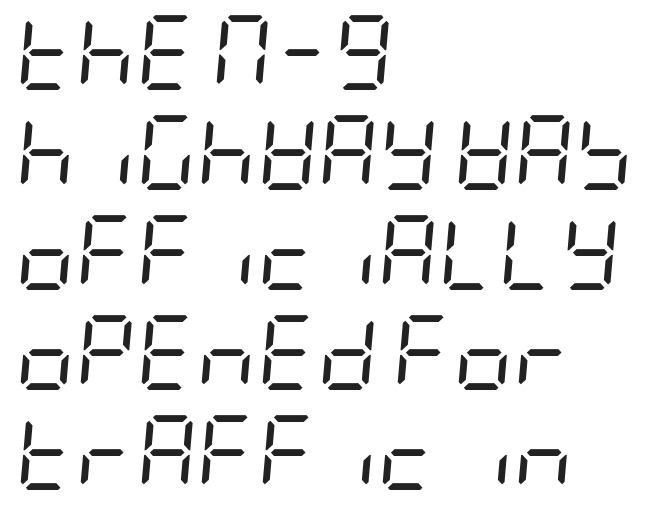
Weight: in the light-to-regular range. The compositor pushed each line to the left boundary. Inter-character spacing is left at the font's built-in metrics. Clear beneath every line of the passage. What's the leading like? Ordinary, nothing unusual. The specimen reads as italic at a glance.
